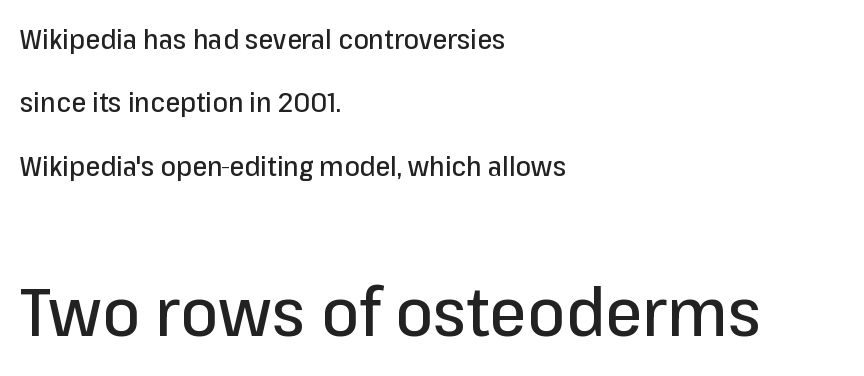
{"serif": "no", "italic": "no", "width": "normal", "stroke_contrast": "low", "x_height": "medium", "monospaced": "no", "underline": "no", "align": "left", "line_spacing": "loose", "line_spacing_ratio": 2.35, "letter_spacing": "normal", "letter_spacing_em": 0.0, "larger_block": "second", "size_ratio": 2.48, "glyph_px": 67}
